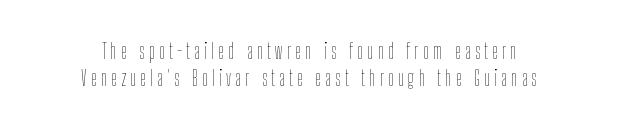
{"italic": "no", "bold": "no", "underline": "no", "align": "center", "line_spacing": "normal", "line_spacing_ratio": 1.28, "letter_spacing": "wide", "letter_spacing_em": 0.2, "glyph_px": 21}
